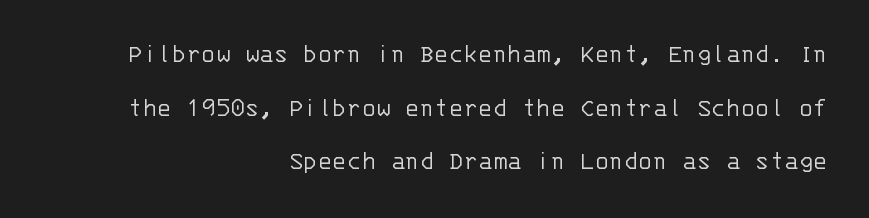
{"italic": "no", "bold": "no", "underline": "no", "align": "right", "line_spacing": "loose", "line_spacing_ratio": 1.99, "letter_spacing": "normal", "letter_spacing_em": 0.0, "glyph_px": 27}
